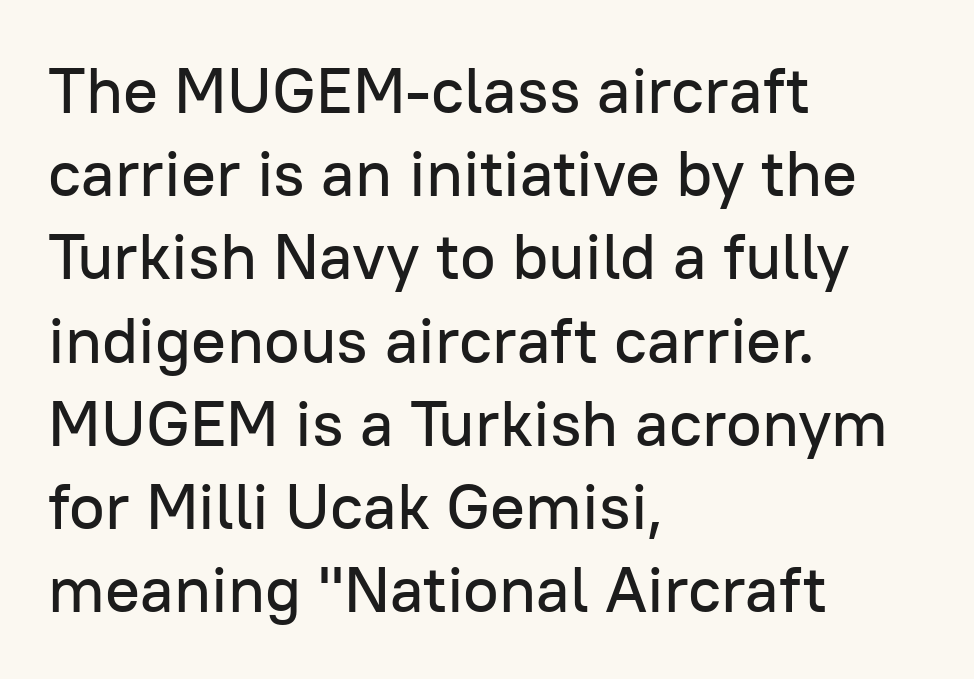
Q: Is the text italic (slanted)? A: No, it is upright.
Q: Is the typeface a serif or a sans-serif typeface? A: Sans-serif.
Q: Is the text underlined? A: No.
Q: How is the paragraph aligned? A: Left-aligned.
Q: Is the spacing between letters normal or unusually wide? A: Normal.
Q: Is the spacing between lines tight, normal or loose? A: Normal.
Q: Width (condensed, normal, or wide)? A: Normal.
Q: Stroke contrast? A: Low.
Q: x-height? A: Medium.
Q: Monospaced? A: No.
